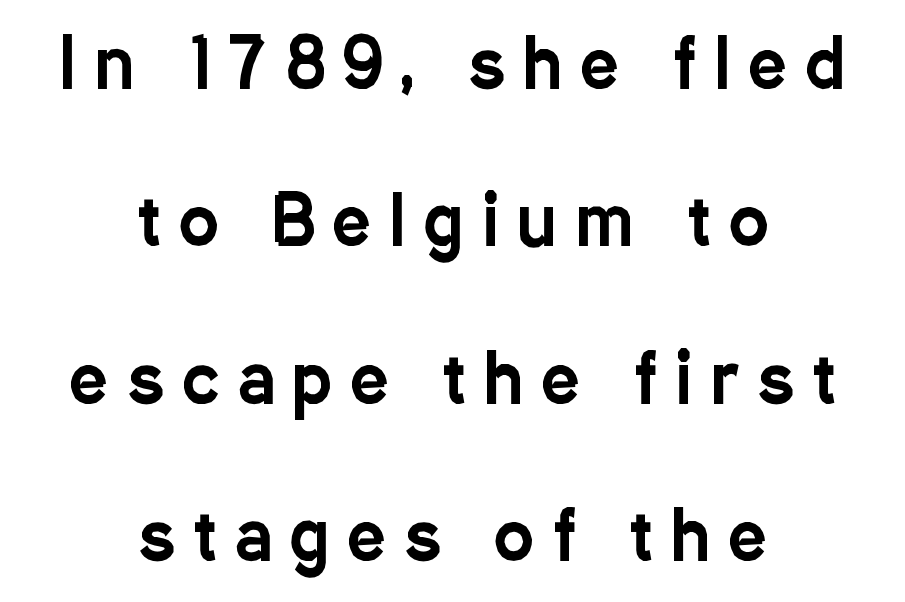
Q: Is the text italic (slanted)? A: No, it is upright.
Q: Is the typeface a serif or a sans-serif typeface? A: Sans-serif.
Q: Is the text underlined? A: No.
Q: How is the paragraph aligned? A: Centered.
Q: Is the spacing between letters normal or unusually wide? A: Unusually wide.
Q: Is the spacing between lines tight, normal or loose? A: Loose.
Q: Width (condensed, normal, or wide)? A: Condensed.
Q: Stroke contrast? A: Low.
Q: x-height? A: Medium.
Q: Monospaced? A: No.
